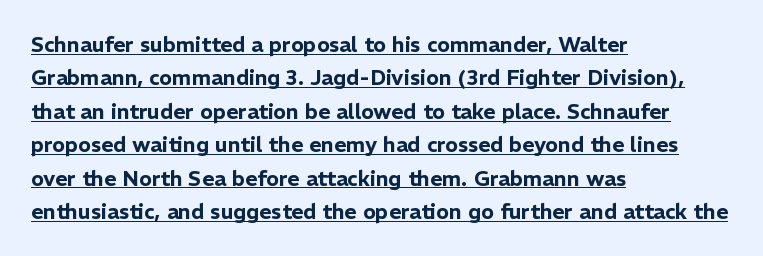
The image shows 21 px text type, upright; set left-aligned, normal line spacing (1.59x), normal letter spacing, underlined.
